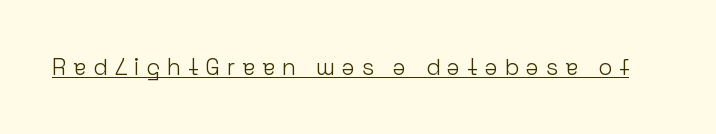
Posture: straight, roman, zero tilt. You can see a thin bar hugging the bottom of the glyphs. The rendering inserts visible extra space after every character. Compared with a typical body face, this is equally light or lighter still.
